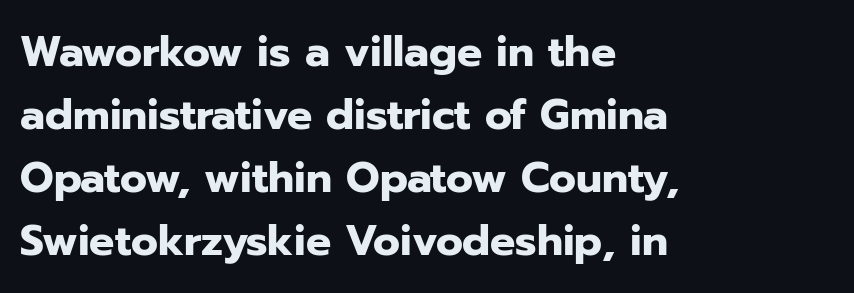
Q: Is the text bold? A: Yes.
Q: Is the text italic (slanted)? A: No, it is upright.
Q: Is the typeface a serif or a sans-serif typeface? A: Sans-serif.
Q: Is the text underlined? A: No.
Q: How is the paragraph aligned? A: Left-aligned.
Q: Is the spacing between letters normal or unusually wide? A: Normal.
Q: Is the spacing between lines tight, normal or loose? A: Normal.
Q: Width (condensed, normal, or wide)? A: Normal.
Q: Stroke contrast? A: Low.
Q: x-height? A: Medium.
Q: Monospaced? A: No.
